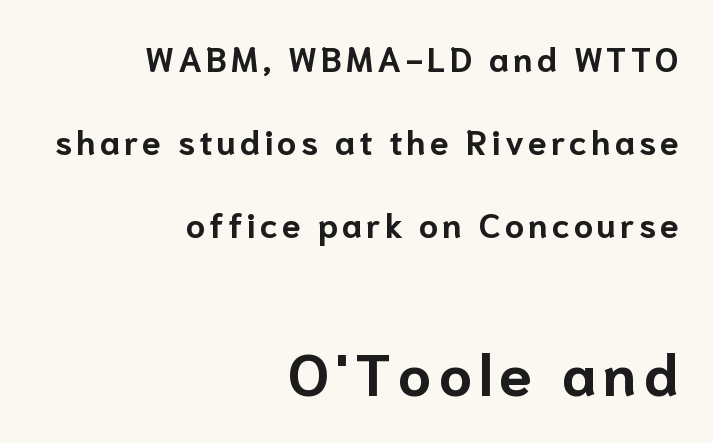
{"serif": "no", "italic": "no", "bold": "yes", "weight": "bold", "width": "normal", "stroke_contrast": "low", "x_height": "medium", "monospaced": "no", "underline": "no", "align": "right", "line_spacing": "loose", "line_spacing_ratio": 2.44, "larger_block": "second", "size_ratio": 1.74, "glyph_px": 59}
